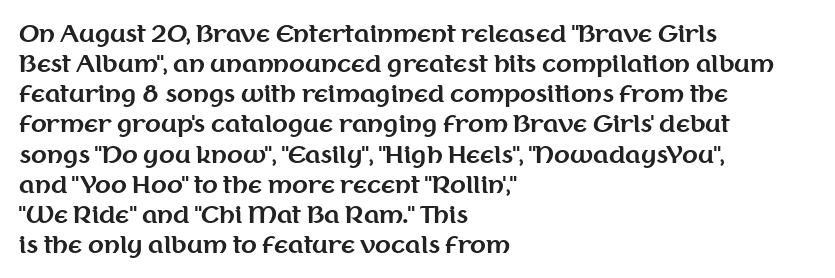
The image shows 23 px bold type, upright; set left-aligned, normal line spacing (1.31x), normal letter spacing, not underlined.
